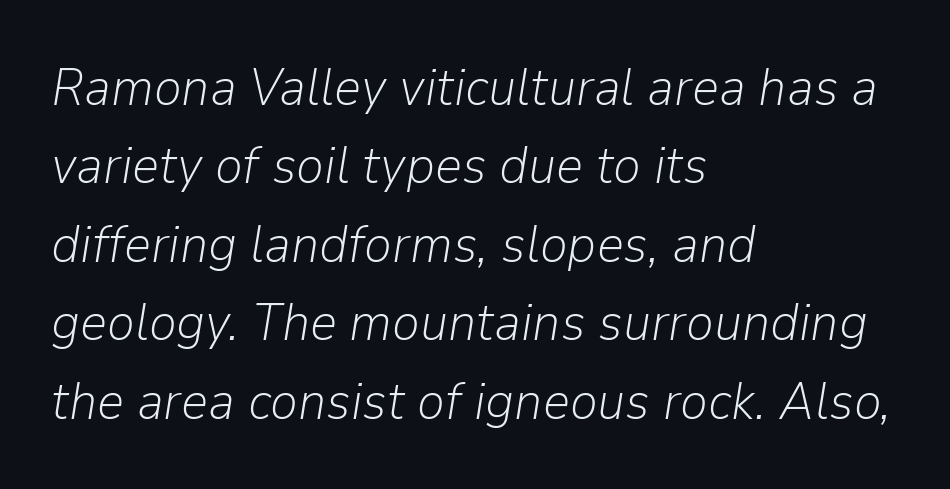
Q: Is the text bold? A: No.
Q: Is the text italic (slanted)? A: Yes, it leans right by about 9 degrees.
Q: Is the text underlined? A: No.
Q: How is the paragraph aligned? A: Left-aligned.
Q: Is the spacing between letters normal or unusually wide? A: Normal.
Q: Is the spacing between lines tight, normal or loose? A: Normal.
Q: Width (condensed, normal, or wide)? A: Normal.
Q: Stroke contrast? A: Low.
Q: x-height? A: Medium.
Q: Monospaced? A: No.
